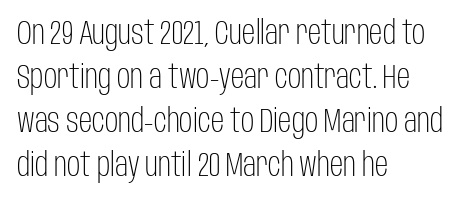
Q: Is the text bold? A: No.
Q: Is the text italic (slanted)? A: No, it is upright.
Q: Is the typeface a serif or a sans-serif typeface? A: Sans-serif.
Q: Is the text underlined? A: No.
Q: How is the paragraph aligned? A: Left-aligned.
Q: Is the spacing between letters normal or unusually wide? A: Normal.
Q: Is the spacing between lines tight, normal or loose? A: Normal.
Q: Width (condensed, normal, or wide)? A: Condensed.
Q: Stroke contrast? A: Low.
Q: x-height? A: Large.
Q: Monospaced? A: No.
